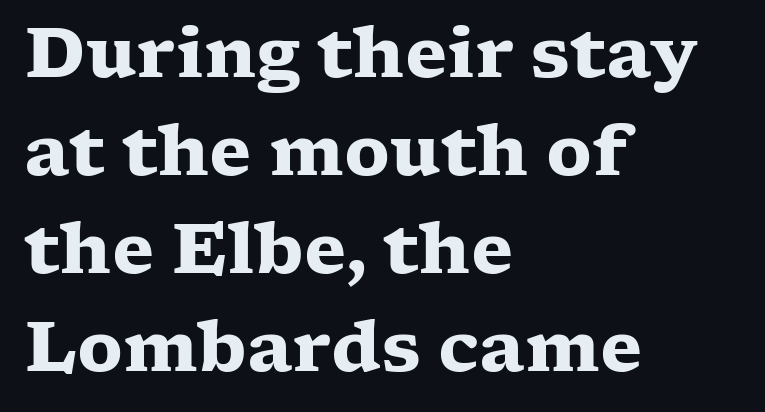
{"serif": "yes", "italic": "no", "bold": "yes", "weight": "heavy", "width": "wide", "stroke_contrast": "low", "x_height": "medium", "monospaced": "no", "underline": "no", "align": "left", "line_spacing": "normal", "line_spacing_ratio": 1.42, "letter_spacing": "normal", "letter_spacing_em": 0.0, "glyph_px": 69}
